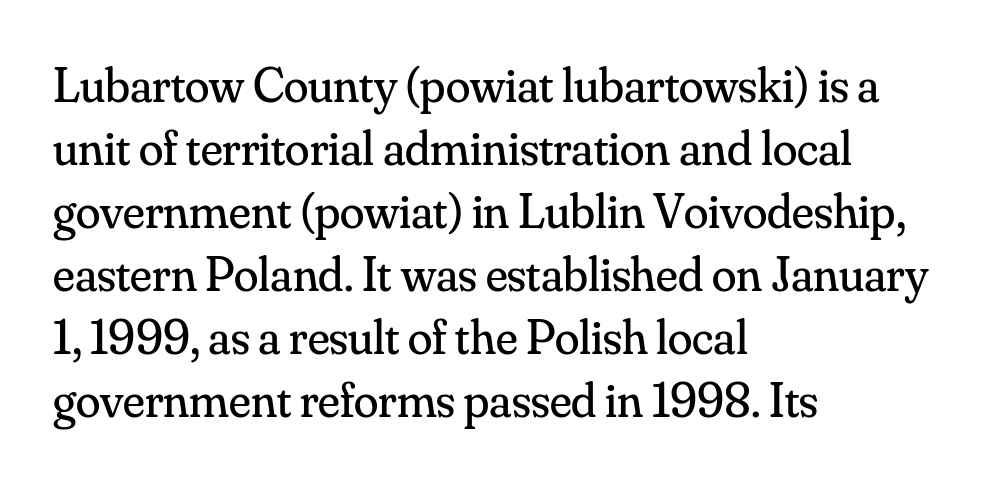
Nobody touched the tracking dial on this one. A classic flush-left, rag-right setting is used for this passage. Descenders hang freely into open space. The face used here is seriffed, in the tradition of book romans. Varying glyph widths throughout — classic text-font behaviour.
